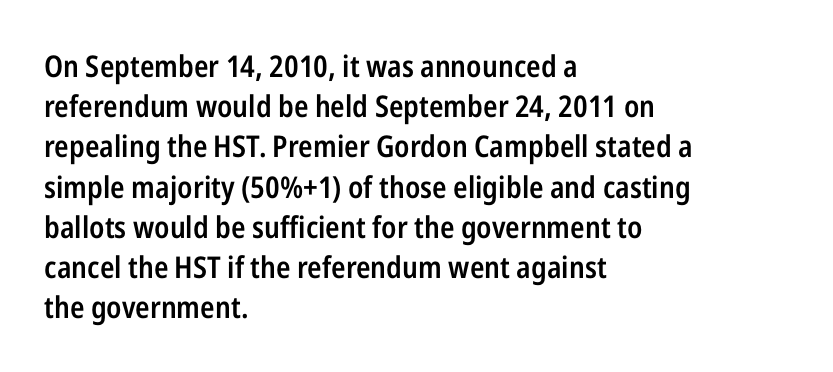
The image shows 30 px semibold, condensed sans-serif type, upright; set left-aligned, normal line spacing (1.34x), normal letter spacing, not underlined; low stroke contrast and a medium x-height.
